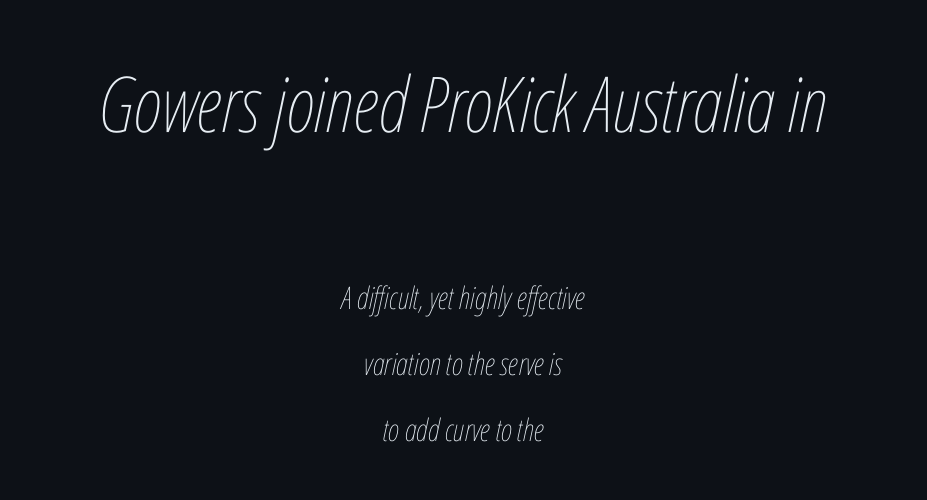
{"italic": "yes", "lean": "right", "slant_degrees": 12, "bold": "no", "weight": "thin", "width": "condensed", "stroke_contrast": "low", "x_height": "medium", "monospaced": "no", "underline": "no", "align": "center", "line_spacing": "loose", "line_spacing_ratio": 2.13, "letter_spacing": "normal", "letter_spacing_em": 0.0, "larger_block": "first", "size_ratio": 2.48, "glyph_px": 77}
